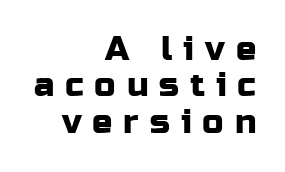
Is the block centered? No — it sits flush against the right margin. Posture: straight, roman, zero tilt. Character widths vary here, with narrow letters taking less room than wide ones. Is there much room between lines? No — they nearly touch. Glance below the letters and you will spot only blank space.
